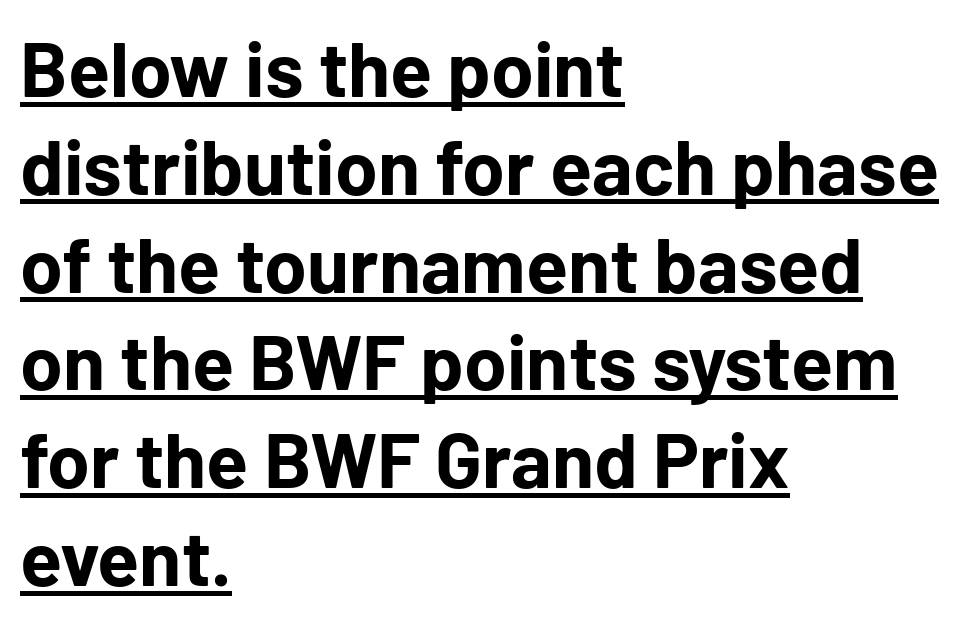
{"serif": "no", "italic": "no", "bold": "yes", "weight": "bold", "width": "normal", "stroke_contrast": "low", "x_height": "medium", "monospaced": "no", "underline": "yes", "align": "left", "line_spacing": "normal", "line_spacing_ratio": 1.27, "letter_spacing": "normal", "letter_spacing_em": 0.0, "glyph_px": 77}
